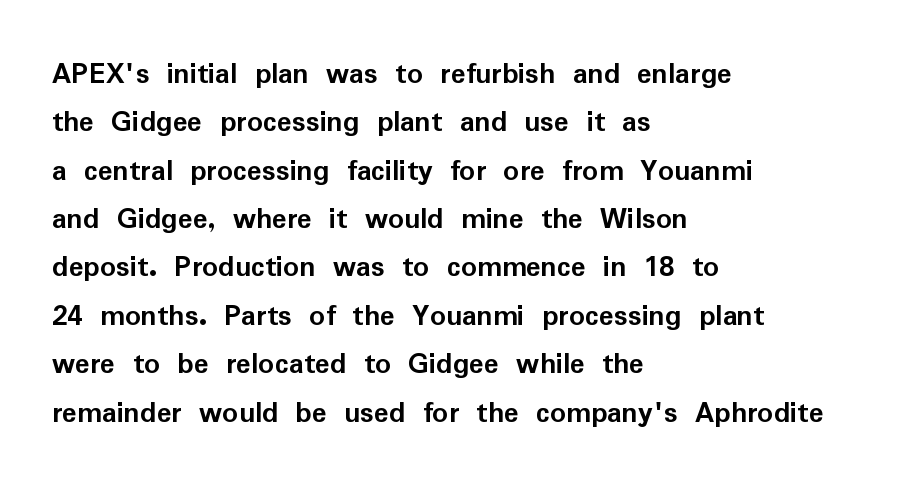
Q: Is the text bold? A: Yes.
Q: Is the text italic (slanted)? A: No, it is upright.
Q: Is the typeface a serif or a sans-serif typeface? A: Sans-serif.
Q: Is the text underlined? A: No.
Q: How is the paragraph aligned? A: Left-aligned.
Q: Is the spacing between letters normal or unusually wide? A: Normal.
Q: Is the spacing between lines tight, normal or loose? A: Normal.
Q: Width (condensed, normal, or wide)? A: Normal.
Q: Stroke contrast? A: Low.
Q: x-height? A: Medium.
Q: Monospaced? A: No.
